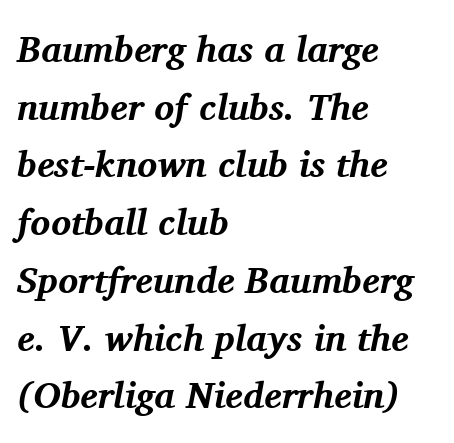
Pretty heavy lettering here — definitely bold. The passage shown is typeset with a serif family. Emphasis-style slanted type is in use. Notice how the passage keeps a crisp vertical edge on the left only. Type without underlining.
